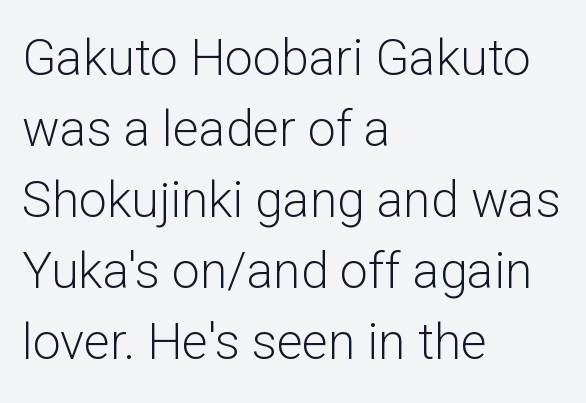
Q: Is the text bold? A: No.
Q: Is the text italic (slanted)? A: No, it is upright.
Q: Is the typeface a serif or a sans-serif typeface? A: Sans-serif.
Q: Is the text underlined? A: No.
Q: How is the paragraph aligned? A: Left-aligned.
Q: Is the spacing between letters normal or unusually wide? A: Normal.
Q: Is the spacing between lines tight, normal or loose? A: Normal.
Q: Width (condensed, normal, or wide)? A: Normal.
Q: Stroke contrast? A: Low.
Q: x-height? A: Medium.
Q: Monospaced? A: No.
